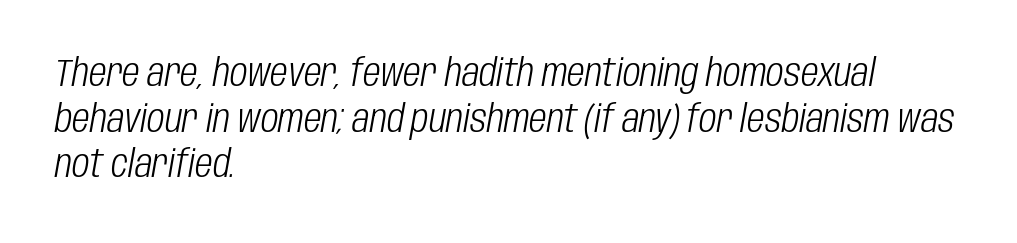
{"italic": "yes", "lean": "right", "slant_degrees": 10, "bold": "no", "weight": "light", "width": "condensed", "stroke_contrast": "low", "x_height": "large", "monospaced": "no", "underline": "no", "align": "left", "line_spacing_ratio": 1.2, "letter_spacing": "normal", "letter_spacing_em": 0.0, "glyph_px": 38}
